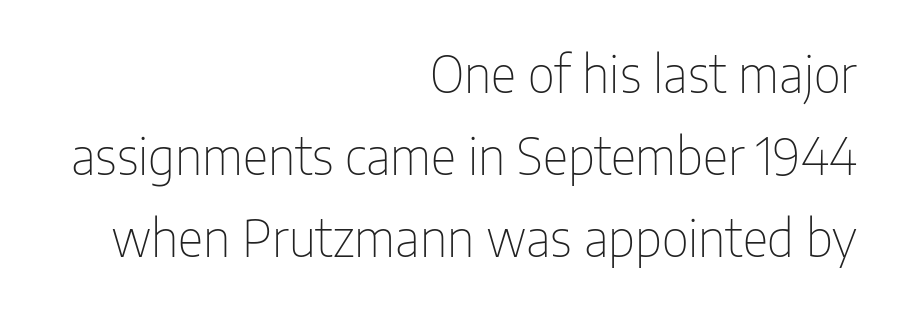
Unmarked baselines from the first word to the last. Stems here are at most as thick as an everyday book face. The paragraph has a hard right edge and a soft left edge. The vertical gap from one line to the next is medium.
